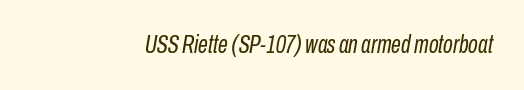
Q: Is the text bold? A: No.
Q: Is the text italic (slanted)? A: Yes, it leans right by about 10 degrees.
Q: Is the text underlined? A: No.
Q: Is the spacing between letters normal or unusually wide? A: Normal.
